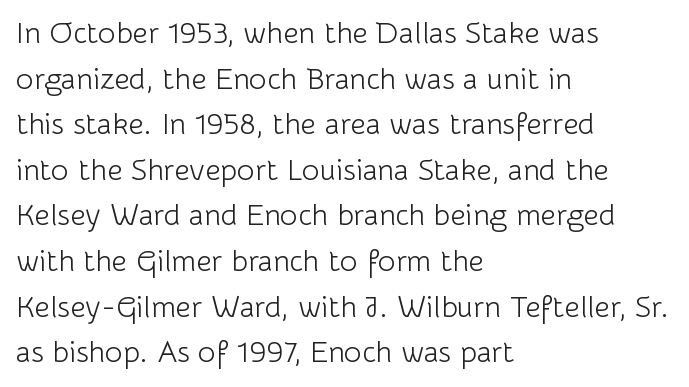
{"serif": "no", "italic": "no", "bold": "no", "weight": "light", "width": "normal", "stroke_contrast": "low", "x_height": "medium", "monospaced": "no", "underline": "no", "align": "left", "line_spacing": "normal", "line_spacing_ratio": 1.52, "letter_spacing": "normal", "letter_spacing_em": 0.0, "glyph_px": 30}
